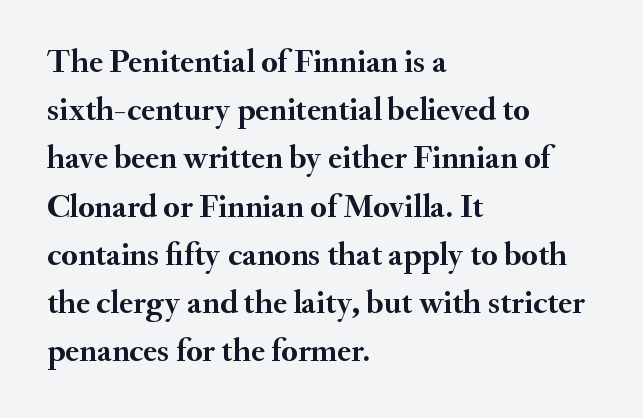
Q: Is the text bold? A: Yes.
Q: Is the text italic (slanted)? A: No, it is upright.
Q: Is the typeface a serif or a sans-serif typeface? A: Serif.
Q: Is the text underlined? A: No.
Q: How is the paragraph aligned? A: Left-aligned.
Q: Is the spacing between letters normal or unusually wide? A: Normal.
Q: Is the spacing between lines tight, normal or loose? A: Normal.
Q: Width (condensed, normal, or wide)? A: Normal.
Q: Stroke contrast? A: Medium.
Q: x-height? A: Small.
Q: Monospaced? A: No.
